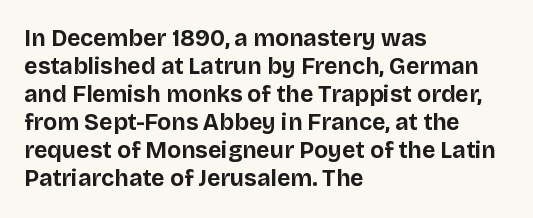
Look at the stroke-to-counter ratio: heavy, a bold. Ordinary non-slanted type is in use. The baseline area is clear. The setting favours the left margin, as ordinary paragraphs usually do. Look at the tracking — it's just the regular setting, nothing added.
